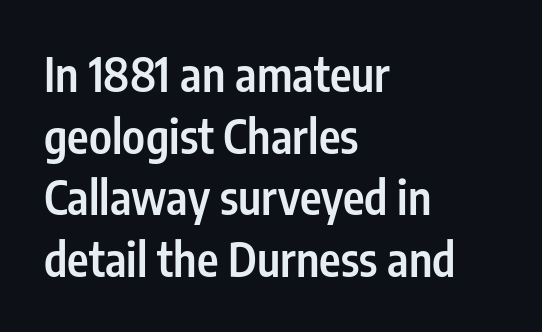
Q: Is the text bold? A: Semi-bold.
Q: Is the text italic (slanted)? A: No, it is upright.
Q: Is the typeface a serif or a sans-serif typeface? A: Sans-serif.
Q: Is the text underlined? A: No.
Q: How is the paragraph aligned? A: Left-aligned.
Q: Is the spacing between letters normal or unusually wide? A: Normal.
Q: Is the spacing between lines tight, normal or loose? A: Normal.
Q: Width (condensed, normal, or wide)? A: Condensed.
Q: Stroke contrast? A: Low.
Q: x-height? A: Medium.
Q: Monospaced? A: No.
